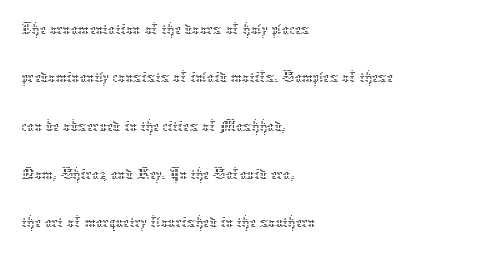
Ink coverage per letter is moderate at most. Character widths vary here, with narrow letters taking less room than wide ones. Check the space under the baseline: it is left empty. The space between consecutive lines is moderate. Posture: straight, roman, zero tilt.
